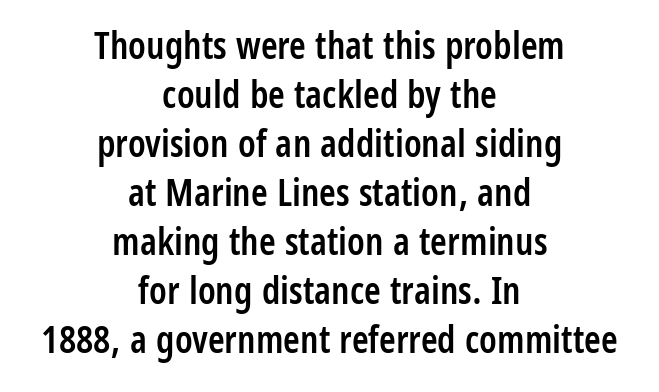
The rows are spaced the way most documents space them. Words appear dense and cohesive because spacing is normal. Layout note: lines centered. Anything drawn beneath the words? Only blank space. Is there any slant? The stems are plumb.
